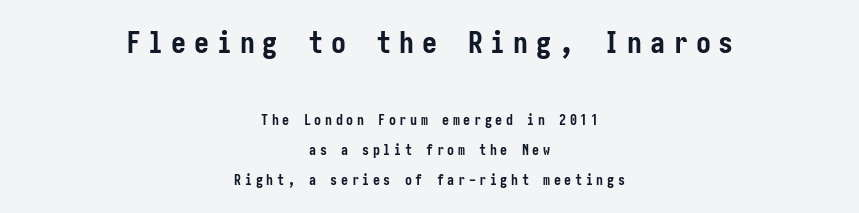
The image shows 30 px semibold, condensed sans-serif type, upright; set centered, loose line spacing (2.14x), unusually wide letter spacing (+0.26 em), not underlined; the first (top) block is 2.14x larger; low stroke contrast and a medium x-height.
